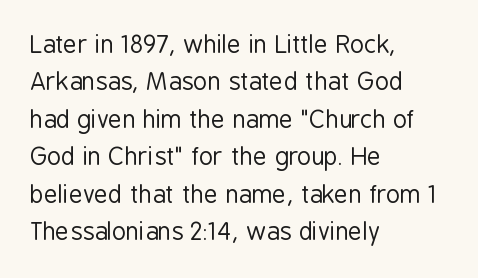
Evenly set lines give the paragraph a standard silhouette. Here the glyphs are tracked normally, forming tight word shapes. Rule under the text: the space is simply empty. Italic? Not at all — the glyphs are vertical. These glyphs show unthickened strokes, regular width or finer.
